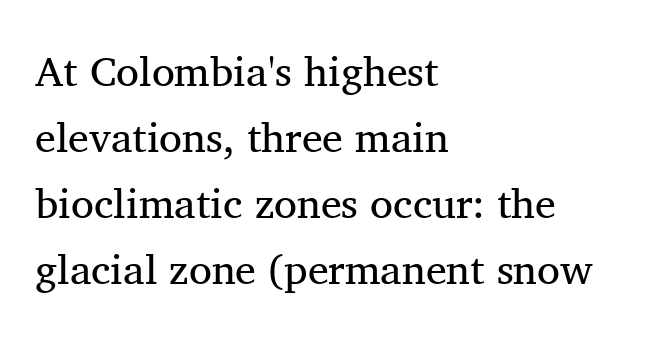
Q: Is the text bold? A: No.
Q: Is the text italic (slanted)? A: No, it is upright.
Q: Is the typeface a serif or a sans-serif typeface? A: Serif.
Q: Is the text underlined? A: No.
Q: How is the paragraph aligned? A: Left-aligned.
Q: Is the spacing between letters normal or unusually wide? A: Normal.
Q: Is the spacing between lines tight, normal or loose? A: Normal.
Q: Width (condensed, normal, or wide)? A: Normal.
Q: Stroke contrast? A: Medium.
Q: x-height? A: Medium.
Q: Monospaced? A: No.
